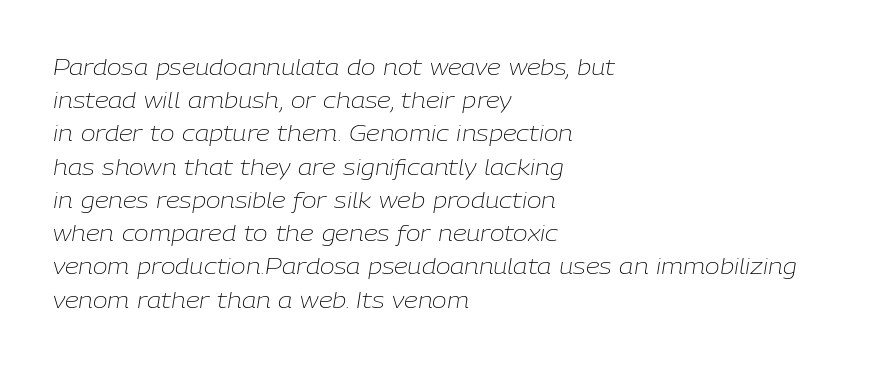
The strokes are not fattened; the text isn't bold. Just letters on the line, the space beneath them empty. Horizontal bands of white between lines are of average thickness. Reading down the block, your eye returns to a fixed left position each line. Look at the tracking — it's just the regular setting, nothing added. Rendered with sloped, italic letterforms.
